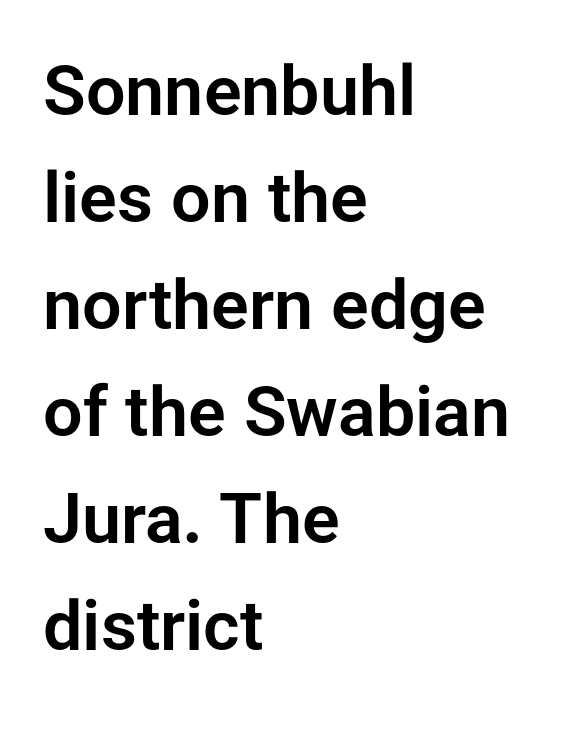
{"serif": "no", "italic": "no", "width": "normal", "stroke_contrast": "low", "x_height": "medium", "monospaced": "no", "underline": "no", "align": "left", "line_spacing": "normal", "line_spacing_ratio": 1.53, "letter_spacing": "normal", "letter_spacing_em": 0.0, "glyph_px": 70}
